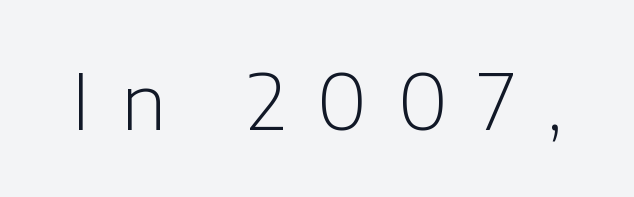
{"serif": "no", "italic": "no", "bold": "no", "weight": "light", "width": "normal", "stroke_contrast": "low", "x_height": "medium", "monospaced": "no", "underline": "no", "letter_spacing": "wide", "letter_spacing_em": 0.4, "glyph_px": 77}
